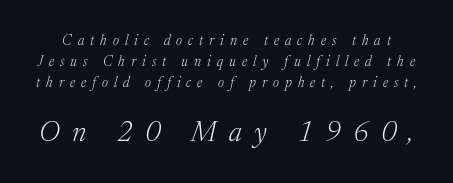
Q: Is the text bold? A: No.
Q: Is the text italic (slanted)? A: Yes, it leans right by about 17 degrees.
Q: Is the typeface a serif or a sans-serif typeface? A: Serif.
Q: Is the text underlined? A: No.
Q: Is the spacing between letters normal or unusually wide? A: Unusually wide.
Q: Is the spacing between lines tight, normal or loose? A: Normal.
Q: Which block of text is set in a larger size, the first (top) or the second (bottom)? A: The second (bottom) one.
Q: Width (condensed, normal, or wide)? A: Normal.
Q: Stroke contrast? A: Medium.
Q: x-height? A: Medium.
Q: Monospaced? A: No.
